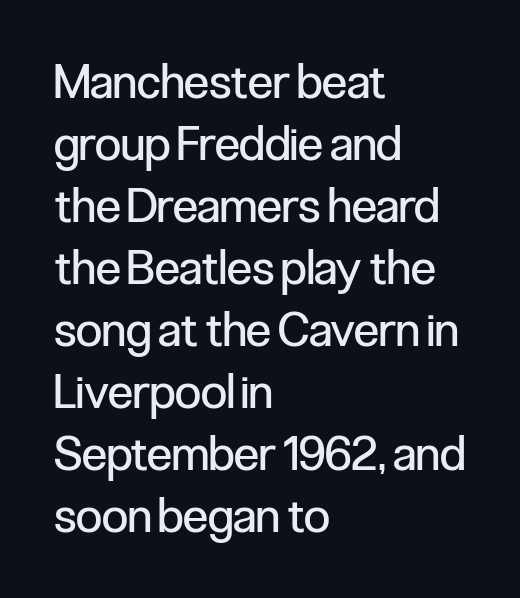
{"serif": "no", "italic": "no", "bold": "no", "weight": "regular", "width": "condensed", "stroke_contrast": "low", "x_height": "medium", "monospaced": "no", "underline": "no", "align": "left", "line_spacing": "normal", "line_spacing_ratio": 1.32, "letter_spacing": "normal", "letter_spacing_em": 0.0, "glyph_px": 47}
